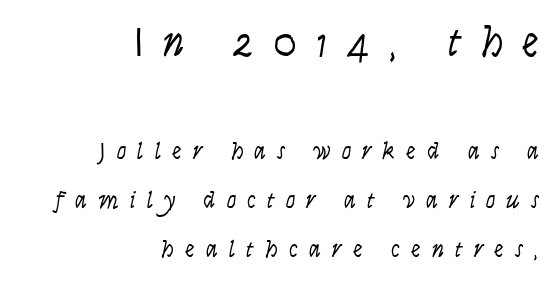
Q: Is the text bold? A: No.
Q: Is the text italic (slanted)? A: Yes.
Q: Is the typeface a serif or a sans-serif typeface? A: Sans-serif.
Q: Is the text underlined? A: No.
Q: How is the paragraph aligned? A: Right-aligned.
Q: Is the spacing between letters normal or unusually wide? A: Unusually wide.
Q: Is the spacing between lines tight, normal or loose? A: Loose.
Q: Which block of text is set in a larger size, the first (top) or the second (bottom)? A: The first (top) one.
Q: Width (condensed, normal, or wide)? A: Condensed.
Q: Stroke contrast? A: Low.
Q: x-height? A: Large.
Q: Monospaced? A: No.
